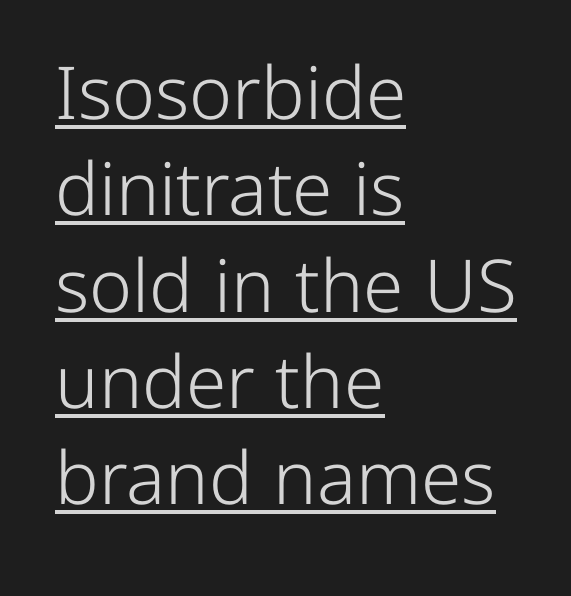
The image shows 73 px light sans-serif type, upright; set left-aligned, normal line spacing (1.32x), normal letter spacing, underlined; low stroke contrast and a medium x-height.
